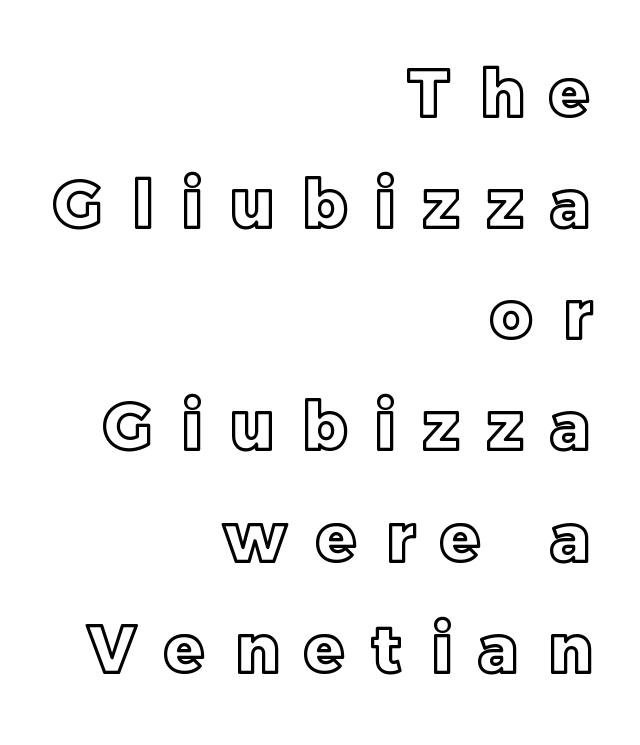
Italic? Not at all — the glyphs are vertical. Quick note: underline off. This sample has the flowing, uneven cadence of proportional lettering. The line texture is sparse and dotted thanks to wide tracking. Notice how the passage keeps a crisp vertical edge on the right only.
